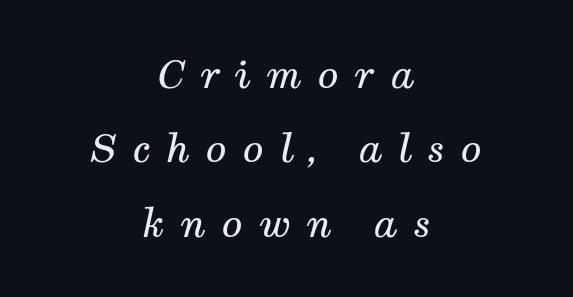
The image shows 39 px regular-weight serif type, italic (leaning right); set centered, loose line spacing (1.91x), unusually wide letter spacing (+0.39 em), not underlined; medium stroke contrast and a medium x-height.
